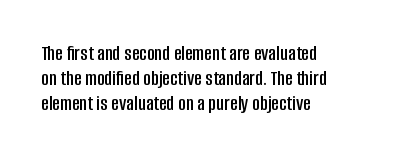
Tracking value appears to be zero — textbook default spacing. Rendered with straight, roman letterforms. Descenders hang freely into open space. A student would call this left alignment; a typographer would say flush left, rag right.
